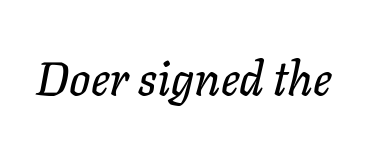
These lines keep a tight, regular rhythm from letter to letter. An italicized treatment has been applied to the whole sample. Anything drawn beneath the words? Only blank space. Looks like regular typesetting: each glyph gets only the width it needs.
